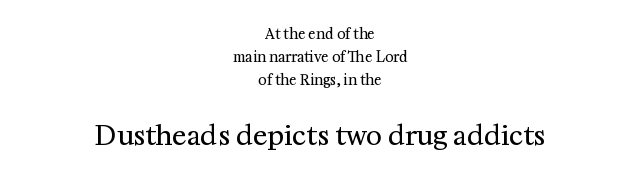
You can tell it's not italic because the verticals are truly vertical. Size contrast runs from small at the top to large at the bottom. Baseline-to-baseline distance is the conventional proportion of letter height. Is the block centered? Yes — each line is placed symmetrically about the middle. The words here are not underlined. Summary of weight: not heavy and not bold.
